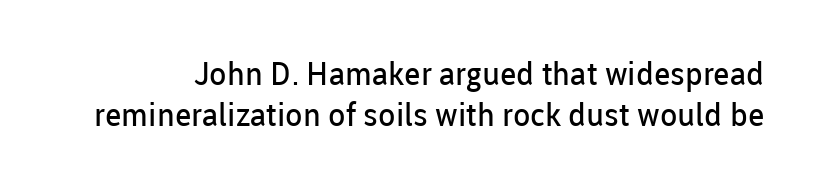
You could not count columns in this text — the font is proportionally spaced. The strip under each line holds only bare page. No extra ink here — the face is not bold. The type family on display is of the sans-serif kind. Students, note that the glyphs here touch the page at normal intervals. Is there any slant? The stems are plumb.
